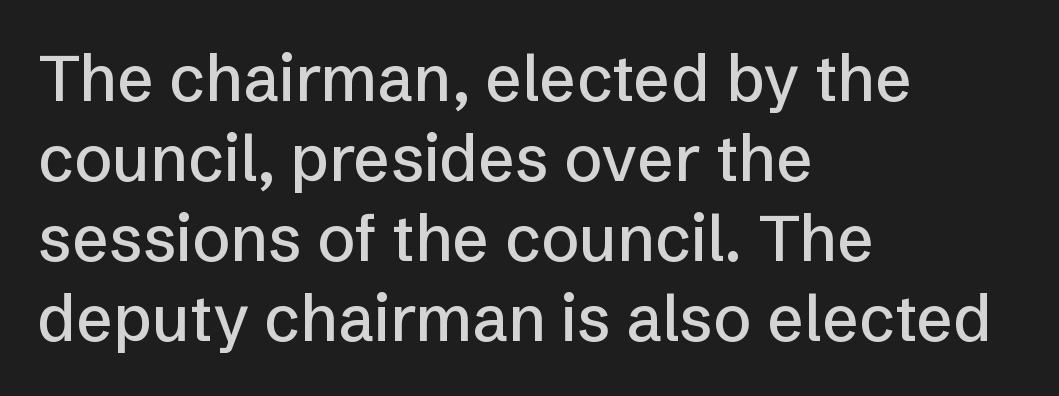
The image shows 64 px sans-serif type, upright; set left-aligned, normal line spacing (1.25x), normal letter spacing, not underlined; low stroke contrast and a medium x-height.
